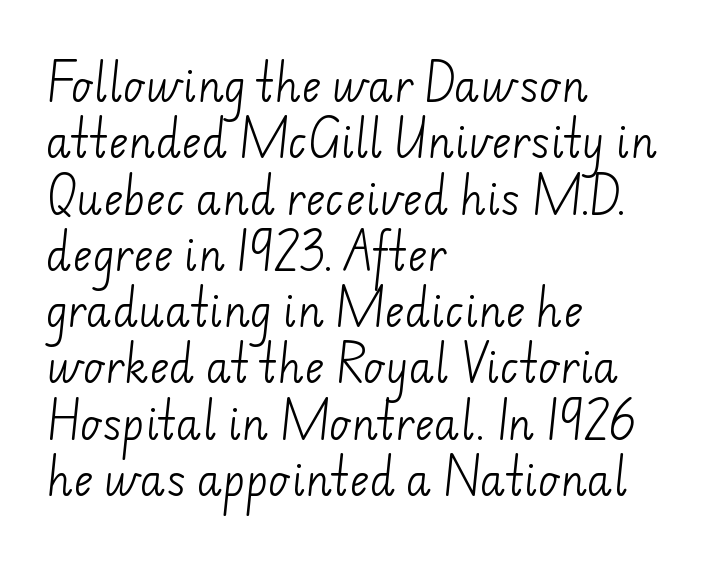
The image shows 42 px light sans-serif type; set left-aligned, normal line spacing (1.34x), normal letter spacing, not underlined; low stroke contrast and a small x-height.
